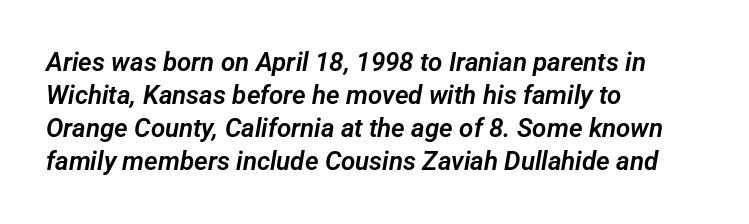
{"underline": "no", "align": "left", "line_spacing": "normal", "line_spacing_ratio": 1.27, "letter_spacing": "normal", "letter_spacing_em": 0.0, "glyph_px": 26}
